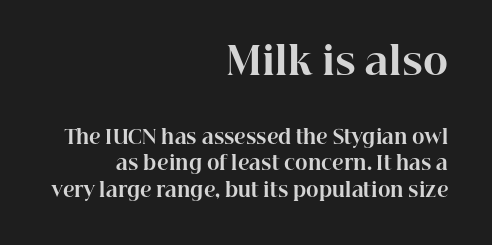
Q: Is the text bold? A: Yes.
Q: Is the text italic (slanted)? A: No, it is upright.
Q: Is the typeface a serif or a sans-serif typeface? A: Serif.
Q: Is the text underlined? A: No.
Q: How is the paragraph aligned? A: Right-aligned.
Q: Is the spacing between letters normal or unusually wide? A: Normal.
Q: Is the spacing between lines tight, normal or loose? A: Normal.
Q: Which block of text is set in a larger size, the first (top) or the second (bottom)? A: The first (top) one.
Q: Width (condensed, normal, or wide)? A: Normal.
Q: Stroke contrast? A: High.
Q: x-height? A: Medium.
Q: Monospaced? A: No.
